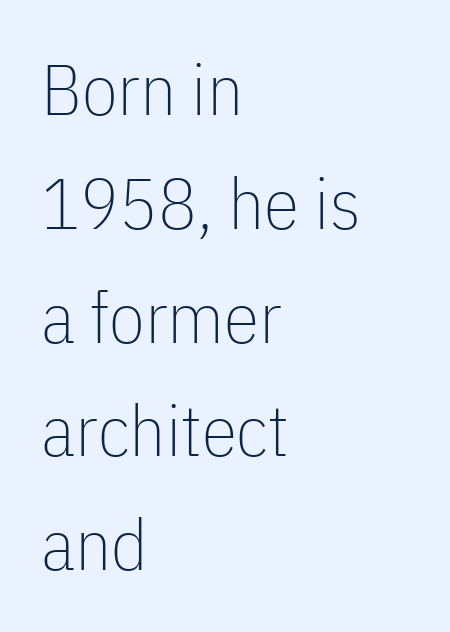
{"serif": "no", "italic": "no", "bold": "no", "weight": "thin", "width": "condensed", "stroke_contrast": "low", "x_height": "medium", "monospaced": "no", "underline": "no", "align": "left", "line_spacing": "normal", "line_spacing_ratio": 1.58, "letter_spacing": "normal", "letter_spacing_em": 0.0, "glyph_px": 72}
